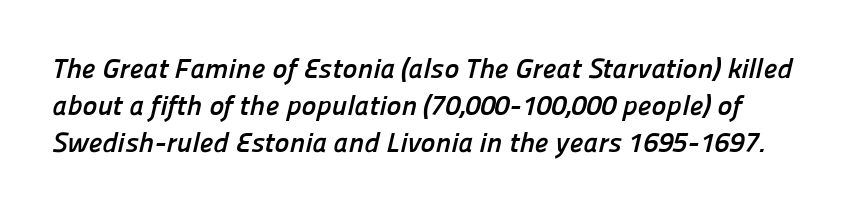
Q: Is the text bold? A: Yes.
Q: Is the typeface a serif or a sans-serif typeface? A: Sans-serif.
Q: Is the text underlined? A: No.
Q: Is the spacing between letters normal or unusually wide? A: Normal.
Q: Is the spacing between lines tight, normal or loose? A: Normal.
Q: Width (condensed, normal, or wide)? A: Normal.
Q: Stroke contrast? A: Low.
Q: x-height? A: Medium.
Q: Monospaced? A: No.
